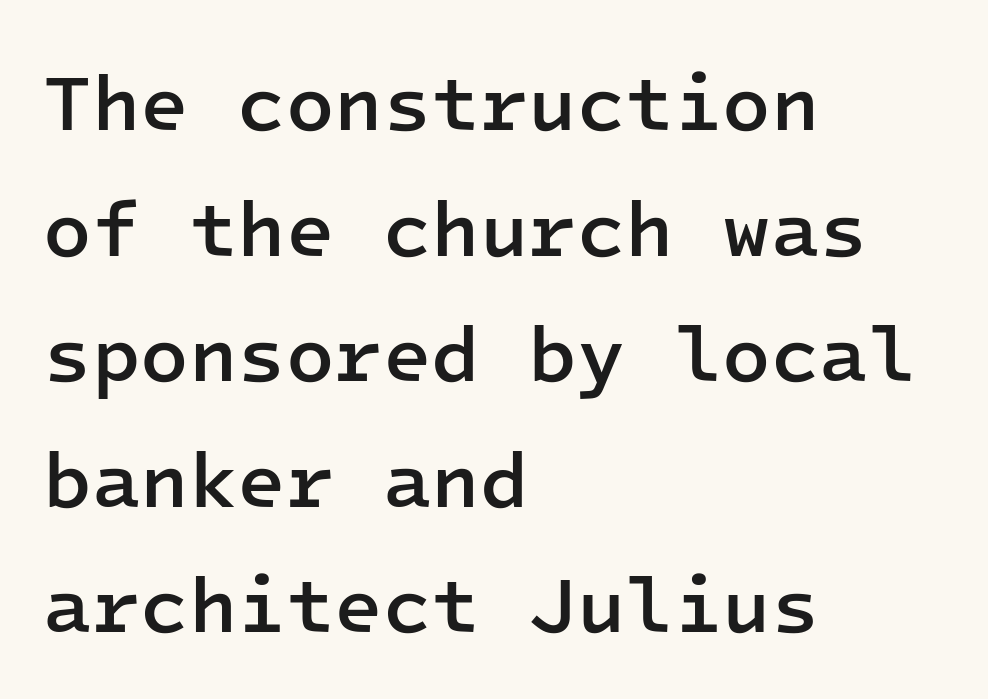
Students, note that the glyphs here touch the page at normal intervals. The rendering uses typewriter-style spacing with identical character cells. Every letter is mildly thick-stroked: semibold rather than bold. Any mark beneath the type? The region is blank.
